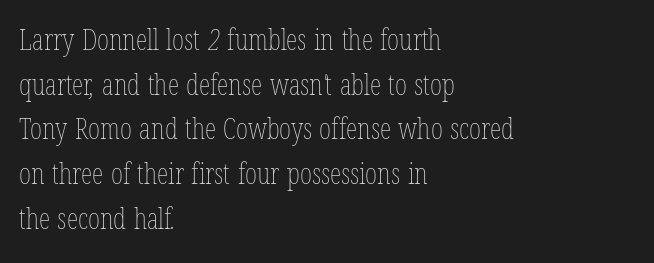
The image shows 29 px thin, condensed type; set left-aligned, normal line spacing (1.54x), normal letter spacing, not underlined; low stroke contrast and a medium x-height.
